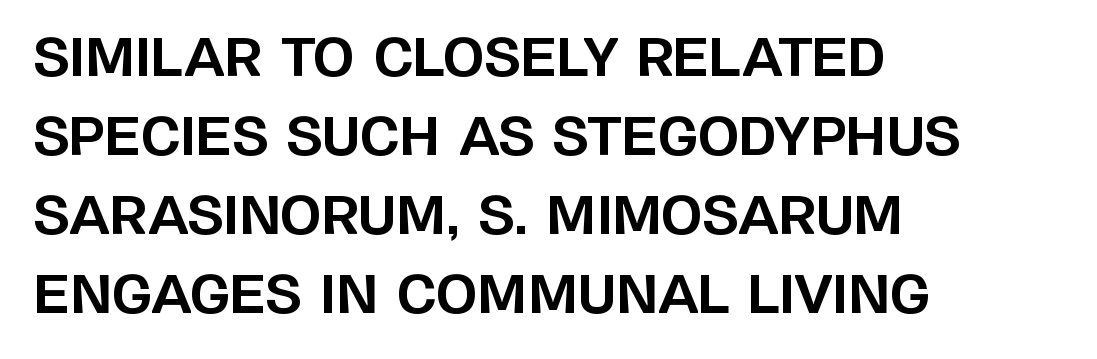
In terms of weight, the rendering is a true, heavy bold. There is no visible air inserted between adjacent glyphs. This rendering uses left alignment, leaving the right contour irregular. Regarding serifs, this sample does without them.
